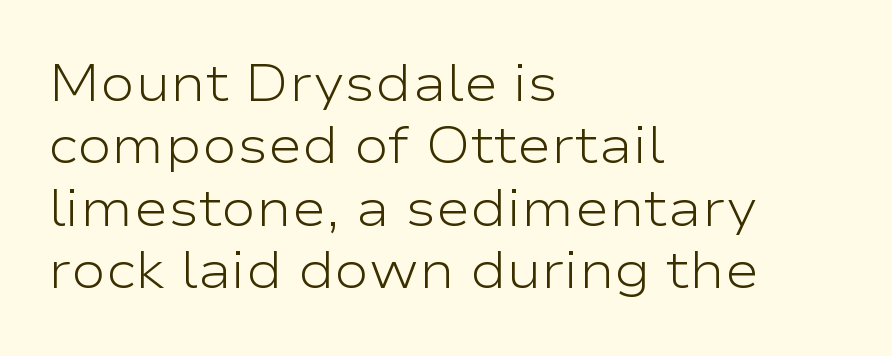
Q: Is the text bold? A: No.
Q: Is the text italic (slanted)? A: No, it is upright.
Q: Is the typeface a serif or a sans-serif typeface? A: Sans-serif.
Q: Is the text underlined? A: No.
Q: How is the paragraph aligned? A: Left-aligned.
Q: Is the spacing between letters normal or unusually wide? A: Normal.
Q: Width (condensed, normal, or wide)? A: Wide.
Q: Stroke contrast? A: Low.
Q: x-height? A: Medium.
Q: Monospaced? A: No.
